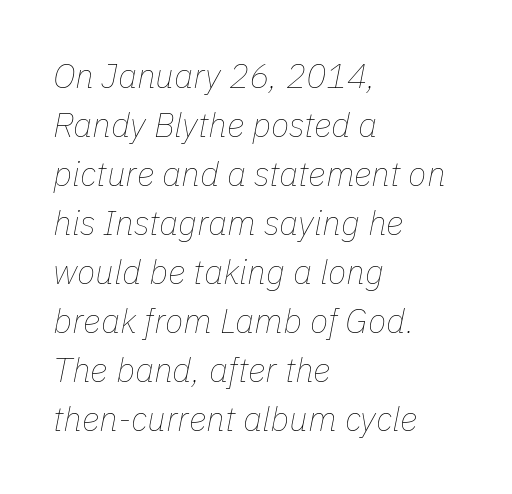
{"italic": "yes", "lean": "right", "slant_degrees": 11, "bold": "no", "weight": "thin", "width": "normal", "stroke_contrast": "low", "x_height": "medium", "monospaced": "no", "underline": "no", "align": "left", "line_spacing": "normal", "line_spacing_ratio": 1.44, "letter_spacing": "normal", "letter_spacing_em": 0.0, "glyph_px": 34}
